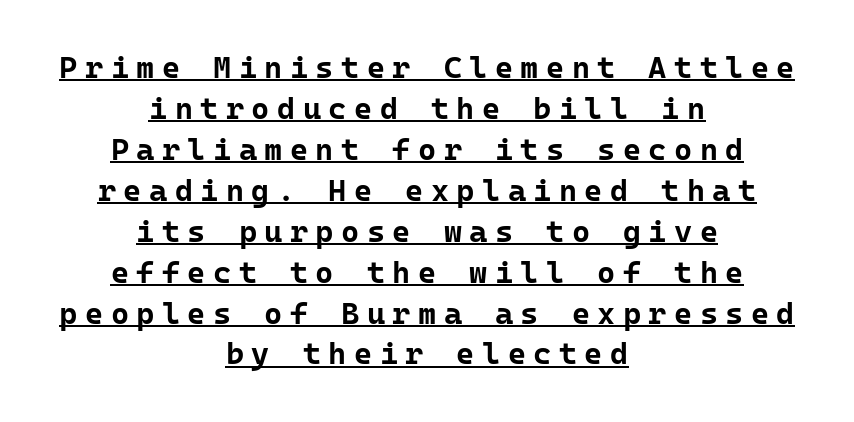
Q: Is the text bold? A: Yes.
Q: Is the text italic (slanted)? A: No, it is upright.
Q: Is the typeface a serif or a sans-serif typeface? A: Sans-serif.
Q: Is the text underlined? A: Yes.
Q: How is the paragraph aligned? A: Centered.
Q: Is the spacing between letters normal or unusually wide? A: Unusually wide.
Q: Is the spacing between lines tight, normal or loose? A: Normal.
Q: Width (condensed, normal, or wide)? A: Normal.
Q: Stroke contrast? A: Low.
Q: x-height? A: Medium.
Q: Monospaced? A: Yes.
